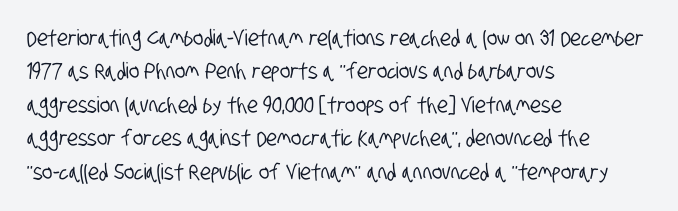
{"underline": "no", "align": "left", "line_spacing": "normal", "line_spacing_ratio": 1.52, "letter_spacing": "normal", "letter_spacing_em": 0.0, "glyph_px": 22}
